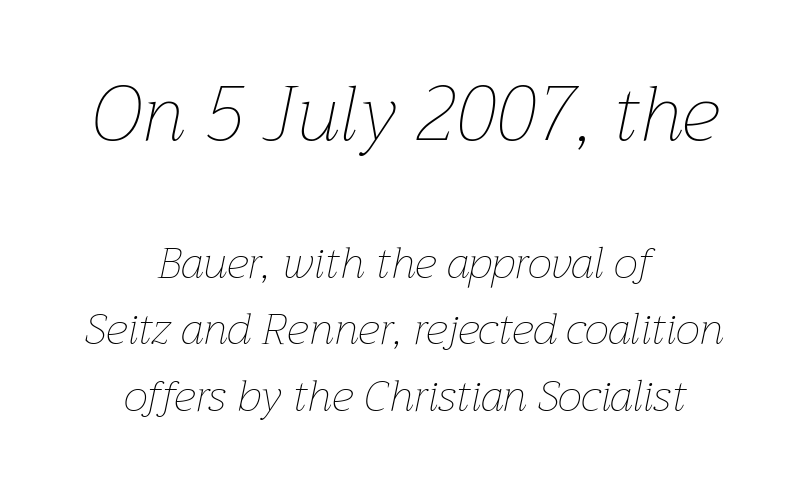
The image shows 77 px thin type, italic (leaning right); set centered, normal line spacing (1.51x), normal letter spacing, not underlined; the first (top) block is 1.75x larger; low stroke contrast and a medium x-height.
